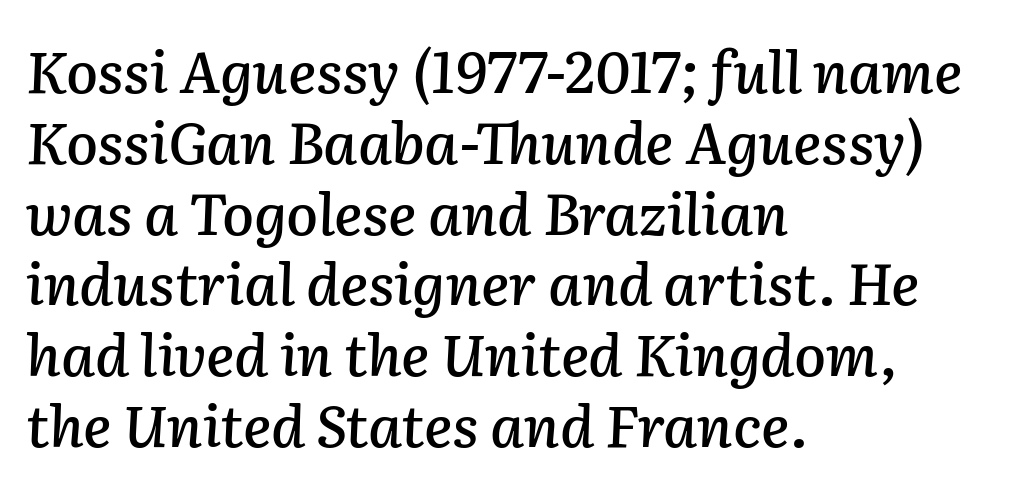
Q: Is the text italic (slanted)? A: Yes, it leans right by about 2 degrees.
Q: Is the text underlined? A: No.
Q: How is the paragraph aligned? A: Left-aligned.
Q: Is the spacing between letters normal or unusually wide? A: Normal.
Q: Width (condensed, normal, or wide)? A: Normal.
Q: Stroke contrast? A: Low.
Q: x-height? A: Medium.
Q: Monospaced? A: No.
